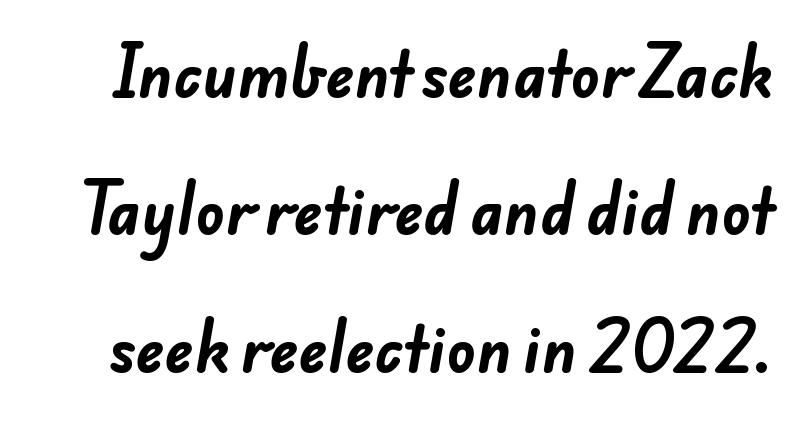
{"serif": "no", "bold": "yes", "weight": "bold", "width": "normal", "stroke_contrast": "low", "x_height": "small", "monospaced": "no", "underline": "no", "line_spacing": "loose", "line_spacing_ratio": 2.29, "letter_spacing": "normal", "letter_spacing_em": 0.0, "glyph_px": 60}
